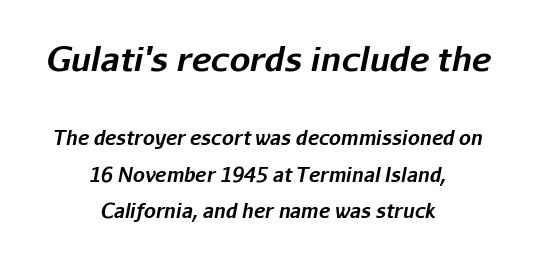
Q: Is the text bold? A: Yes.
Q: Is the text italic (slanted)? A: Yes, it leans right by about 11 degrees.
Q: Is the text underlined? A: No.
Q: How is the paragraph aligned? A: Centered.
Q: Is the spacing between letters normal or unusually wide? A: Normal.
Q: Is the spacing between lines tight, normal or loose? A: Loose.
Q: Which block of text is set in a larger size, the first (top) or the second (bottom)? A: The first (top) one.
Q: Width (condensed, normal, or wide)? A: Normal.
Q: Stroke contrast? A: Low.
Q: x-height? A: Medium.
Q: Monospaced? A: No.
